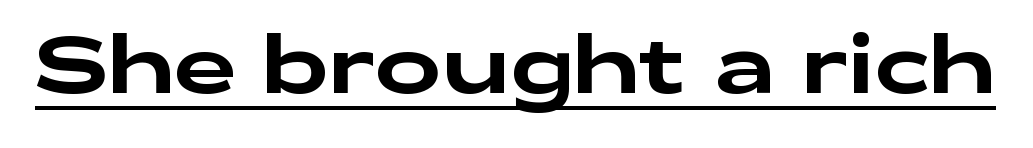
The letterforms sit shoulder to shoulder at normal distance. The type family on display is of the sans-serif kind. Varying glyph widths throughout — classic text-font behaviour. Vertical strokes here are truly vertical. Descenders here cross a horizontal rule under the line.
